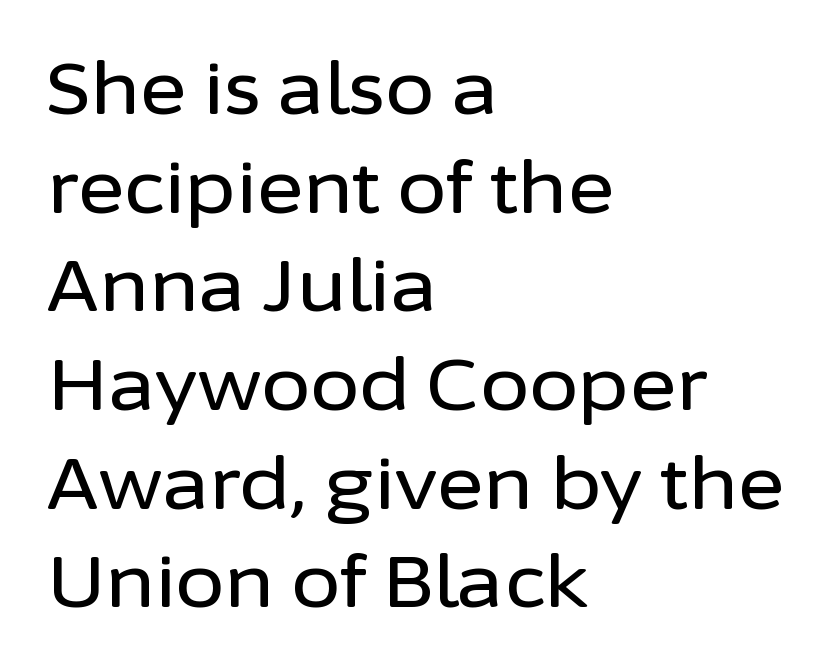
{"serif": "no", "italic": "no", "width": "normal", "stroke_contrast": "low", "x_height": "medium", "monospaced": "no", "underline": "no", "align": "left", "line_spacing": "normal", "line_spacing_ratio": 1.39, "letter_spacing": "normal", "letter_spacing_em": 0.0, "glyph_px": 71}
